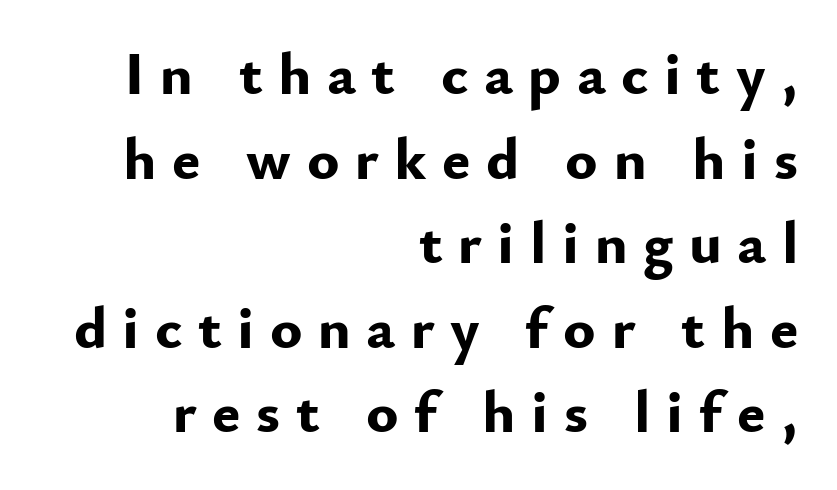
{"serif": "no", "italic": "no", "bold": "yes", "weight": "bold", "width": "normal", "stroke_contrast": "low", "x_height": "small", "monospaced": "no", "underline": "no", "align": "right", "line_spacing": "normal", "line_spacing_ratio": 1.41, "letter_spacing": "wide", "letter_spacing_em": 0.26, "glyph_px": 60}
